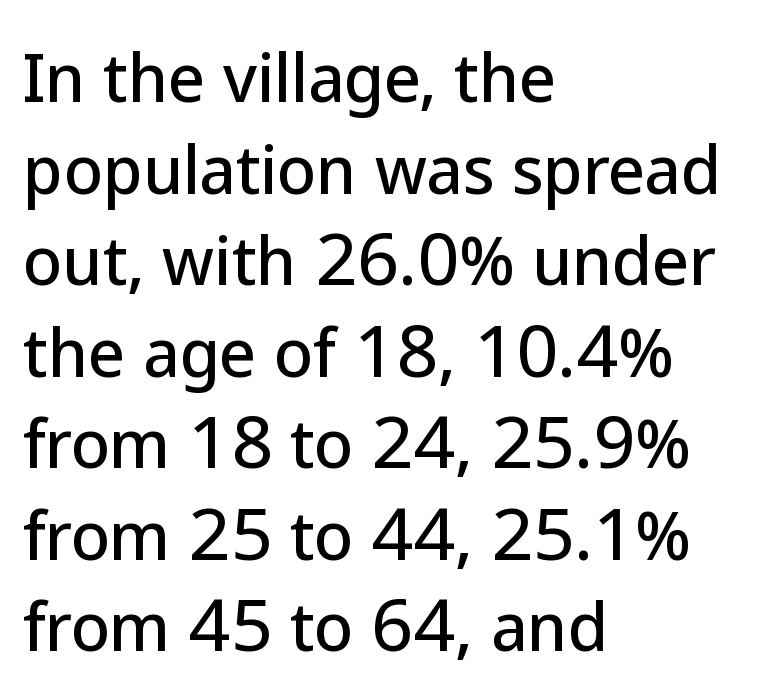
Q: Is the text italic (slanted)? A: No, it is upright.
Q: Is the typeface a serif or a sans-serif typeface? A: Sans-serif.
Q: Is the text underlined? A: No.
Q: How is the paragraph aligned? A: Left-aligned.
Q: Is the spacing between letters normal or unusually wide? A: Normal.
Q: Is the spacing between lines tight, normal or loose? A: Normal.
Q: Width (condensed, normal, or wide)? A: Normal.
Q: Stroke contrast? A: Low.
Q: x-height? A: Medium.
Q: Monospaced? A: No.
